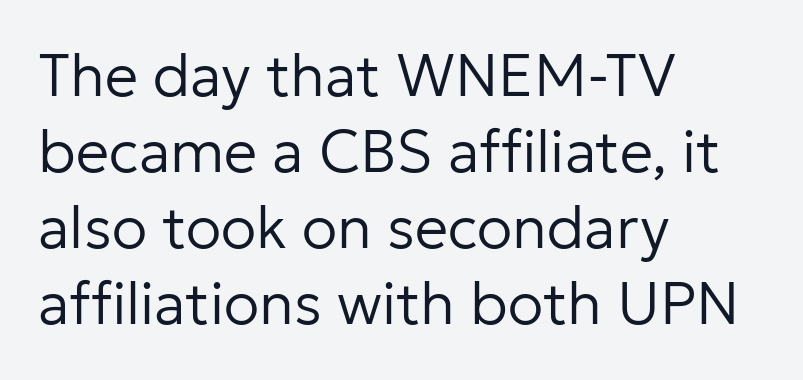
Q: Is the text bold? A: No.
Q: Is the text italic (slanted)? A: No, it is upright.
Q: Is the typeface a serif or a sans-serif typeface? A: Sans-serif.
Q: Is the text underlined? A: No.
Q: How is the paragraph aligned? A: Left-aligned.
Q: Is the spacing between letters normal or unusually wide? A: Normal.
Q: Is the spacing between lines tight, normal or loose? A: Normal.
Q: Width (condensed, normal, or wide)? A: Normal.
Q: Stroke contrast? A: Low.
Q: x-height? A: Medium.
Q: Monospaced? A: No.
